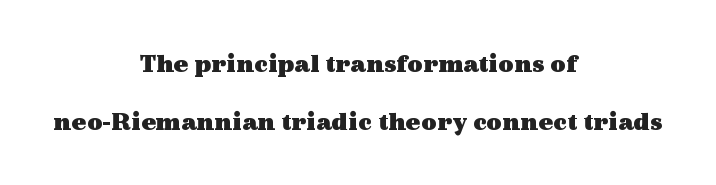
{"italic": "no", "bold": "yes", "underline": "no", "align": "center", "line_spacing": "loose", "line_spacing_ratio": 2.13, "letter_spacing": "normal", "letter_spacing_em": 0.0, "glyph_px": 27}
